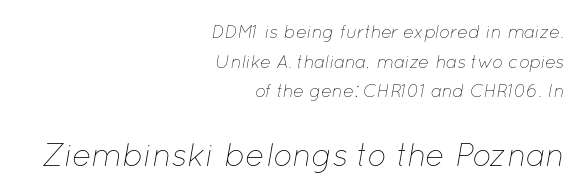
Type without underlining. Is this a fixed-width face? No — the glyphs have proportional, varying widths. Typeset ragged left — the right edge is the straight one. Counters stay open thanks to moderate or lighter strokes. Typesetter's note — lower block bumped up in size, upper block left smaller. The letterforms sit shoulder to shoulder at normal distance.
